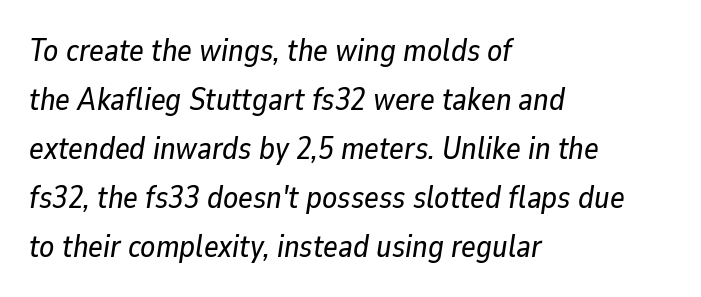
Q: Is the text italic (slanted)? A: Yes, it leans right by about 9 degrees.
Q: Is the text underlined? A: No.
Q: How is the paragraph aligned? A: Left-aligned.
Q: Is the spacing between letters normal or unusually wide? A: Normal.
Q: Is the spacing between lines tight, normal or loose? A: Normal.
Q: Width (condensed, normal, or wide)? A: Normal.
Q: Stroke contrast? A: Low.
Q: x-height? A: Medium.
Q: Monospaced? A: No.
